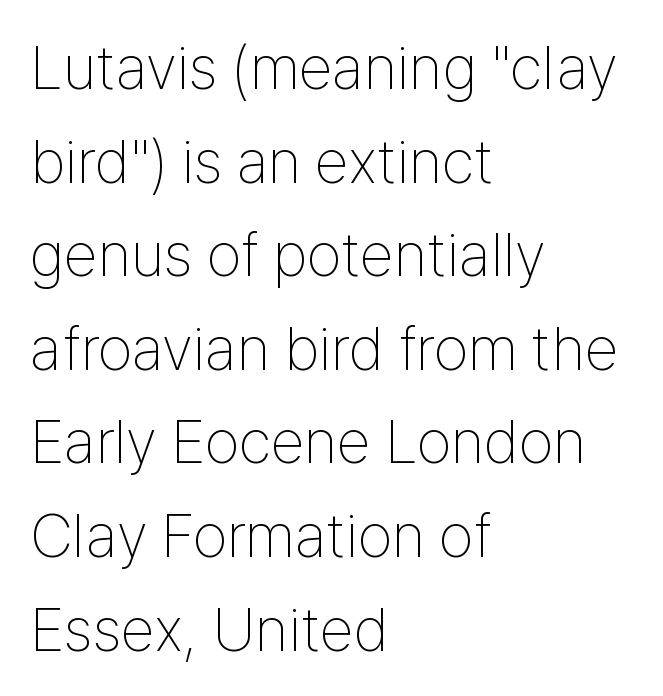
Q: Is the text bold? A: No.
Q: Is the text italic (slanted)? A: No, it is upright.
Q: Is the typeface a serif or a sans-serif typeface? A: Sans-serif.
Q: Is the text underlined? A: No.
Q: How is the paragraph aligned? A: Left-aligned.
Q: Is the spacing between letters normal or unusually wide? A: Normal.
Q: Is the spacing between lines tight, normal or loose? A: Normal.
Q: Width (condensed, normal, or wide)? A: Condensed.
Q: Stroke contrast? A: Low.
Q: x-height? A: Medium.
Q: Monospaced? A: No.
